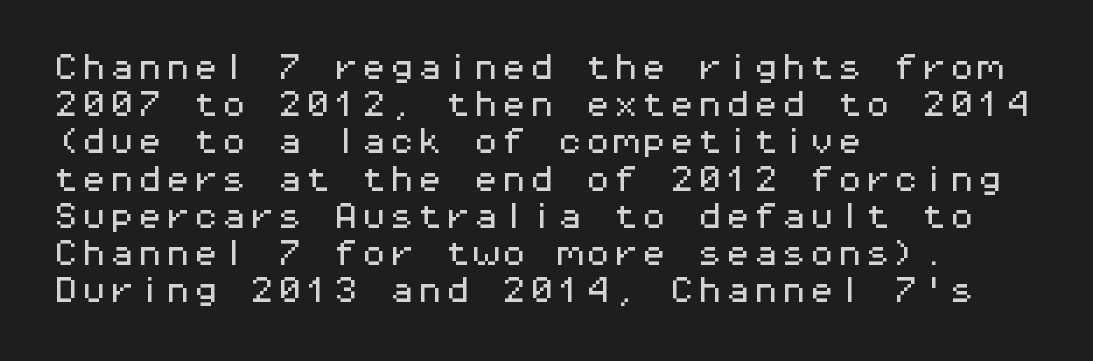
The image shows 28 px wide sans-serif type, upright, monospaced; set left-aligned, normal line spacing (1.33x), normal letter spacing, not underlined; medium stroke contrast and a medium x-height.
